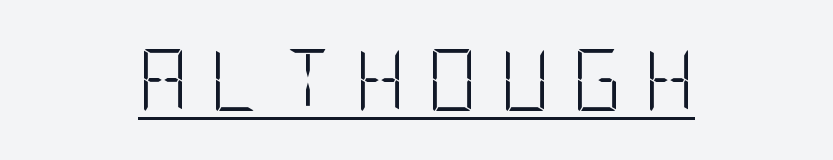
The image shows 62 px light, condensed sans-serif type, upright; set unusually wide letter spacing (+0.35 em), underlined; low stroke contrast and a large x-height.
